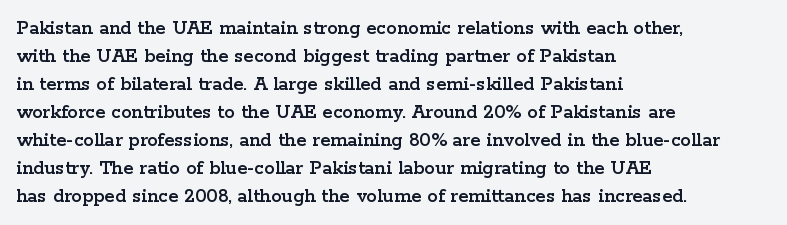
If you measured baseline to baseline, you'd find a middling distance. Descenders are the only things crossing below the line. The lines in this sample share a left origin and differ only in where they stop. Letter spacing: default. Quick note: not italic, upright.
